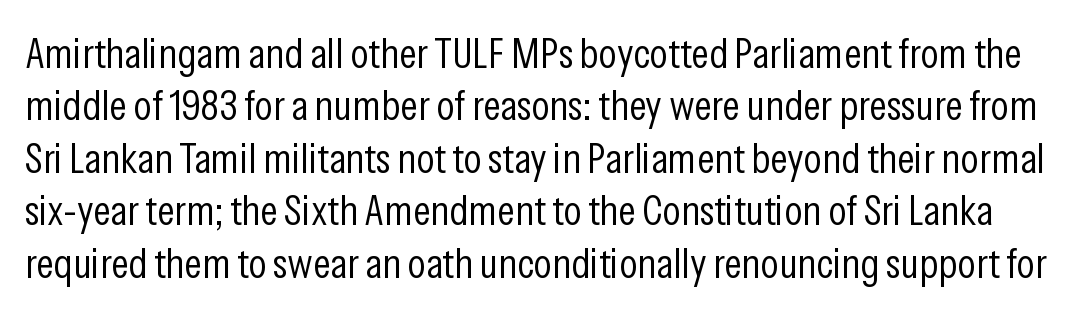
Q: Is the text bold? A: No.
Q: Is the text italic (slanted)? A: No, it is upright.
Q: Is the typeface a serif or a sans-serif typeface? A: Sans-serif.
Q: Is the text underlined? A: No.
Q: Is the spacing between letters normal or unusually wide? A: Normal.
Q: Width (condensed, normal, or wide)? A: Condensed.
Q: Stroke contrast? A: Low.
Q: x-height? A: Medium.
Q: Monospaced? A: No.
